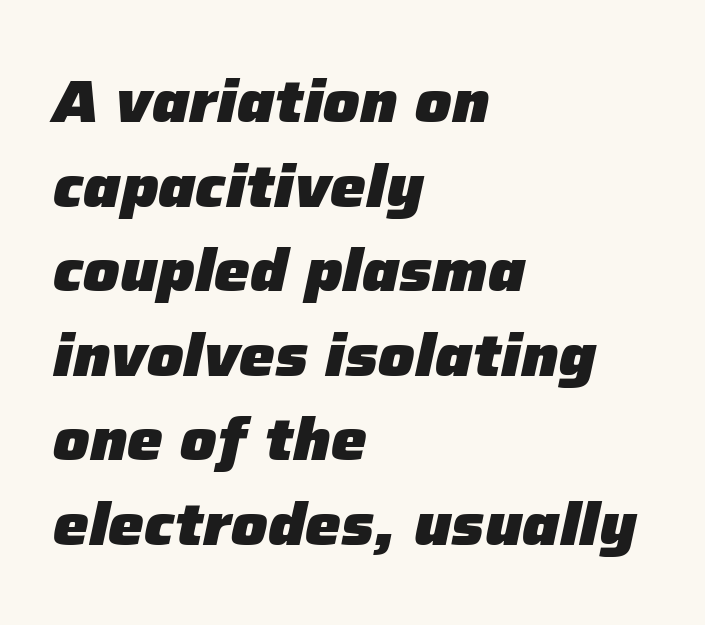
{"italic": "yes", "lean": "right", "slant_degrees": 12, "bold": "yes", "weight": "heavy", "width": "normal", "stroke_contrast": "low", "x_height": "medium", "monospaced": "no", "underline": "no", "align": "left", "line_spacing": "normal", "line_spacing_ratio": 1.41, "letter_spacing": "normal", "letter_spacing_em": 0.0, "glyph_px": 60}
